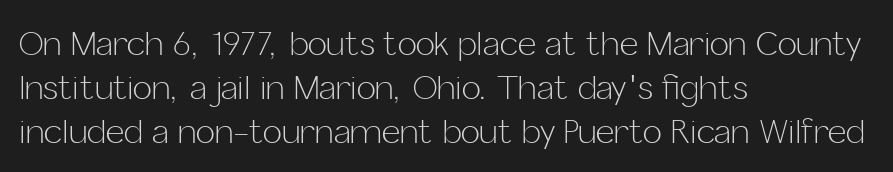
The image shows 32 px light sans-serif type, upright; set left-aligned, normal line spacing (1.38x), normal letter spacing, not underlined; low stroke contrast and a medium x-height.
